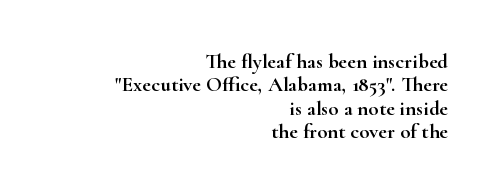
The image shows 21 px text type, upright; set right-aligned, tight line spacing (1.11x), normal letter spacing, not underlined.
